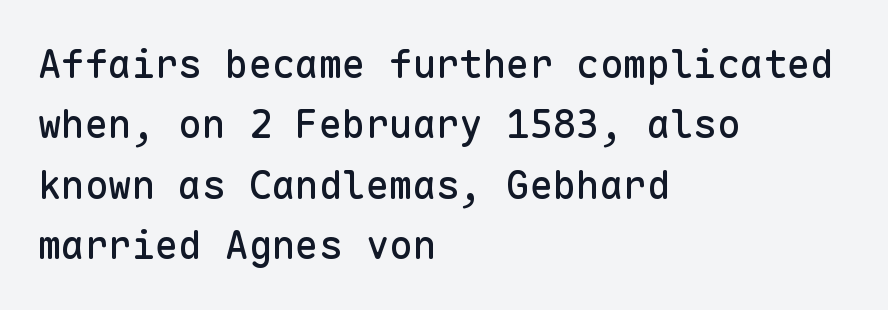
Q: Is the text italic (slanted)? A: No, it is upright.
Q: Is the typeface a serif or a sans-serif typeface? A: Sans-serif.
Q: Is the text underlined? A: No.
Q: How is the paragraph aligned? A: Left-aligned.
Q: Is the spacing between letters normal or unusually wide? A: Normal.
Q: Is the spacing between lines tight, normal or loose? A: Normal.
Q: Width (condensed, normal, or wide)? A: Normal.
Q: Stroke contrast? A: Low.
Q: x-height? A: Medium.
Q: Monospaced? A: Yes.
